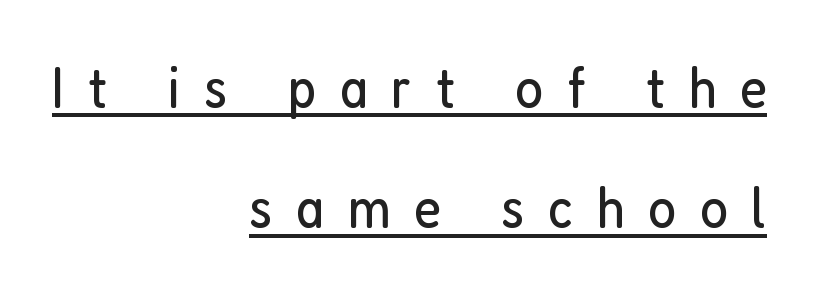
Q: Is the text bold? A: No.
Q: Is the text italic (slanted)? A: No, it is upright.
Q: Is the typeface a serif or a sans-serif typeface? A: Sans-serif.
Q: Is the text underlined? A: Yes.
Q: How is the paragraph aligned? A: Right-aligned.
Q: Is the spacing between letters normal or unusually wide? A: Unusually wide.
Q: Is the spacing between lines tight, normal or loose? A: Loose.
Q: Width (condensed, normal, or wide)? A: Condensed.
Q: Stroke contrast? A: Low.
Q: x-height? A: Medium.
Q: Monospaced? A: No.
